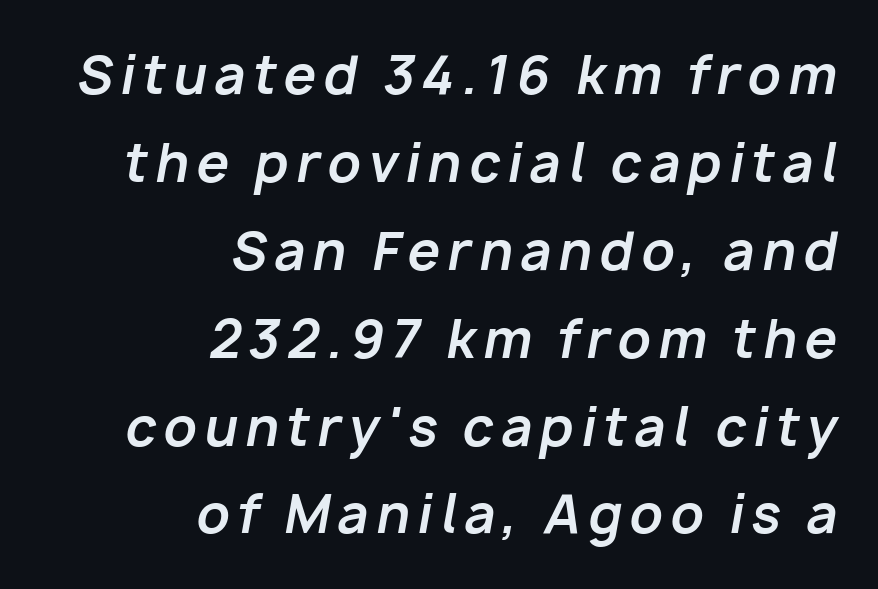
The image shows 52 px bold type, italic (leaning right); set right-aligned, normal line spacing (1.69x), not underlined; low stroke contrast and a medium x-height.
